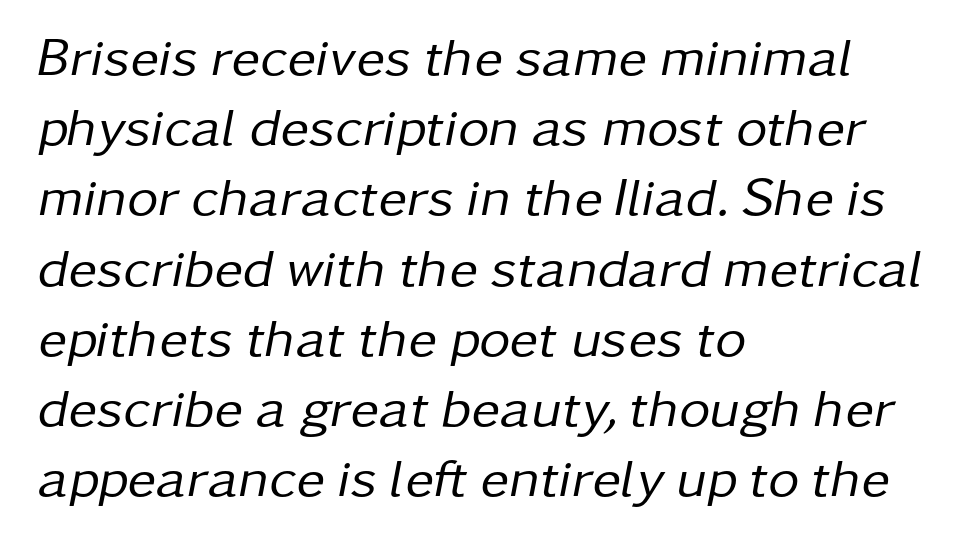
The image shows 54 px regular-weight type, italic (leaning right); set left-aligned, normal line spacing (1.3x), normal letter spacing, not underlined; low stroke contrast and a medium x-height.
